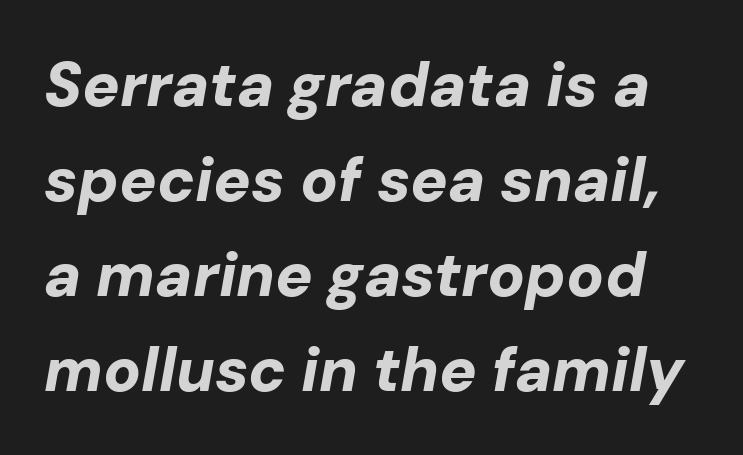
The gap between lines stays unmarked. Each letter keeps its own natural width here, so spacing adapts to shape. Compared with typical paragraphs, the rows here are spaced about the same. The letterforms sit shoulder to shoulder at normal distance. The letters are bold, with thick, heavy strokes.
